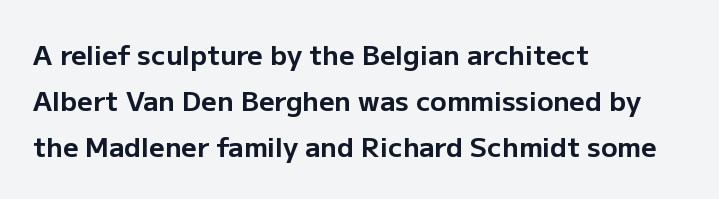
{"italic": "no", "bold": "yes", "underline": "no", "align": "left", "line_spacing_ratio": 1.71, "letter_spacing": "normal", "letter_spacing_em": 0.0, "glyph_px": 27}
